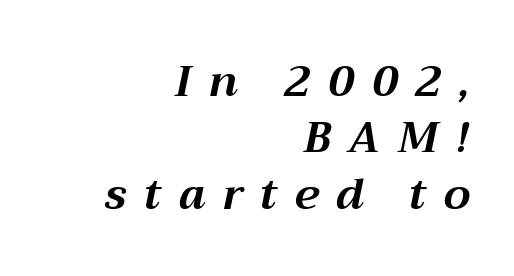
The image shows 43 px bold type, italic (leaning right); set right-aligned, normal line spacing (1.31x), unusually wide letter spacing (+0.41 em), not underlined; medium stroke contrast and a medium x-height.
